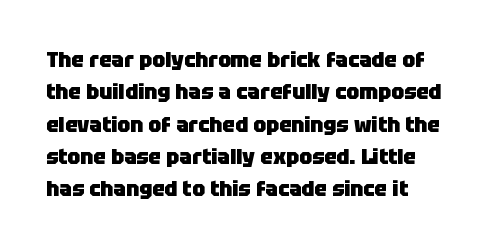
The image shows 21 px bold type, upright; set normal line spacing (1.54x), normal letter spacing, not underlined.
